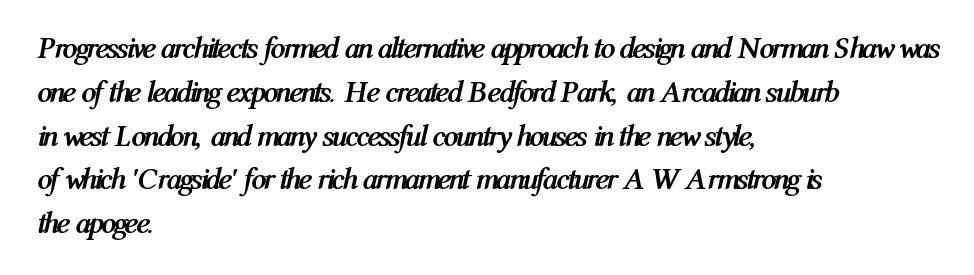
The image shows 30 px semibold, condensed type, italic (leaning right); set left-aligned, normal line spacing (1.46x), normal letter spacing, not underlined; medium stroke contrast and a medium x-height.
